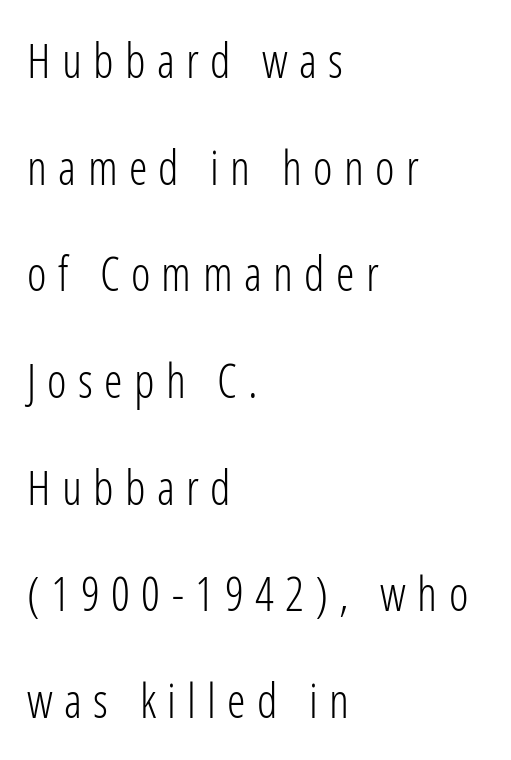
Spacing verdict: proportional, widths tailored to each character. The weight tops out at a normal text grade. These lines are composed in type without serifs. Glyph-to-glyph distance is far greater than everyday printed text.
